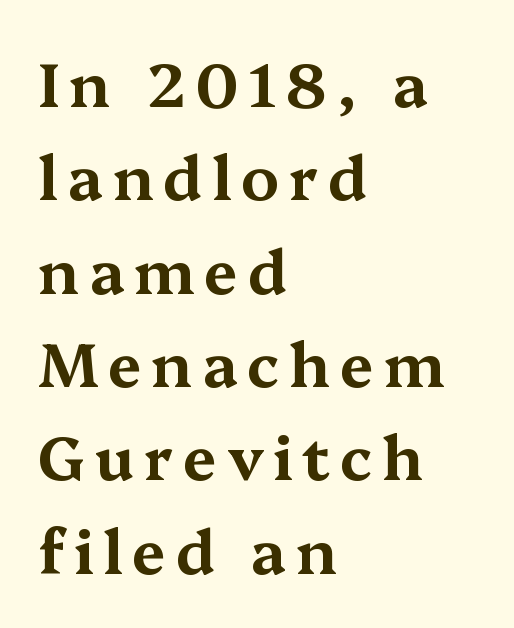
{"serif": "yes", "italic": "no", "width": "wide", "stroke_contrast": "medium", "x_height": "medium", "monospaced": "no", "underline": "no", "align": "left", "line_spacing": "normal", "line_spacing_ratio": 1.53, "glyph_px": 61}
